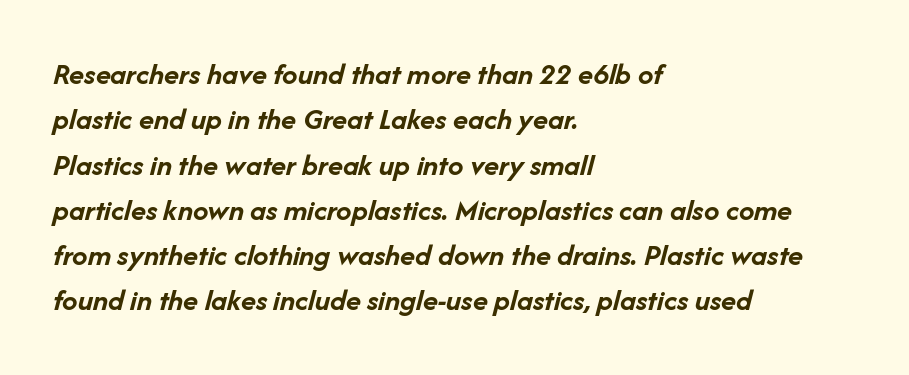
{"italic": "yes", "lean": "right", "slant_degrees": 14, "bold": "yes", "weight": "semibold", "width": "normal", "stroke_contrast": "low", "x_height": "medium", "monospaced": "no", "underline": "no", "align": "left", "line_spacing": "normal", "line_spacing_ratio": 1.46, "letter_spacing": "normal", "letter_spacing_em": 0.0, "glyph_px": 31}
